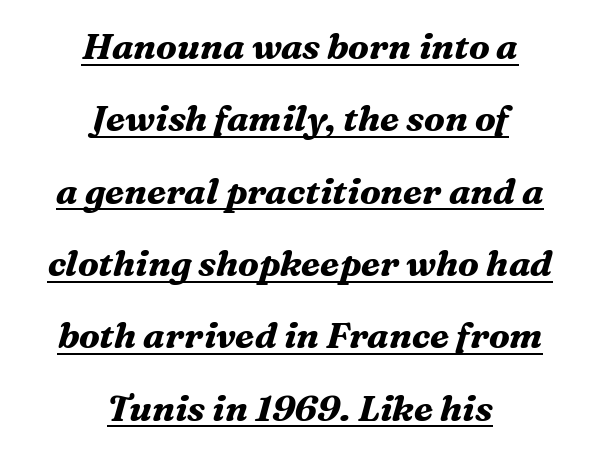
Q: Is the text bold? A: Yes.
Q: Is the text italic (slanted)? A: Yes, it leans right by about 16 degrees.
Q: Is the typeface a serif or a sans-serif typeface? A: Serif.
Q: Is the text underlined? A: Yes.
Q: How is the paragraph aligned? A: Centered.
Q: Is the spacing between letters normal or unusually wide? A: Normal.
Q: Is the spacing between lines tight, normal or loose? A: Loose.
Q: Width (condensed, normal, or wide)? A: Normal.
Q: Stroke contrast? A: Medium.
Q: x-height? A: Medium.
Q: Monospaced? A: No.
